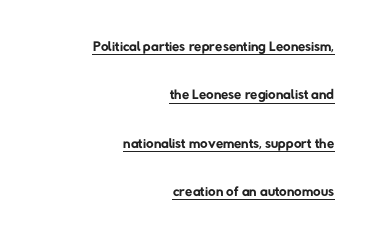
The image shows 21 px text type; set right-aligned, loose line spacing (2.3x), normal letter spacing, underlined.
